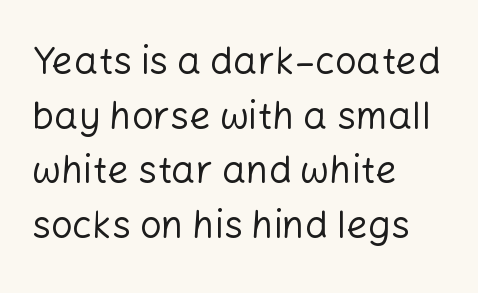
Q: Is the text bold? A: No.
Q: Is the text italic (slanted)? A: No, it is upright.
Q: Is the typeface a serif or a sans-serif typeface? A: Sans-serif.
Q: Is the text underlined? A: No.
Q: How is the paragraph aligned? A: Left-aligned.
Q: Is the spacing between letters normal or unusually wide? A: Normal.
Q: Is the spacing between lines tight, normal or loose? A: Normal.
Q: Width (condensed, normal, or wide)? A: Normal.
Q: Stroke contrast? A: Low.
Q: x-height? A: Medium.
Q: Monospaced? A: No.
